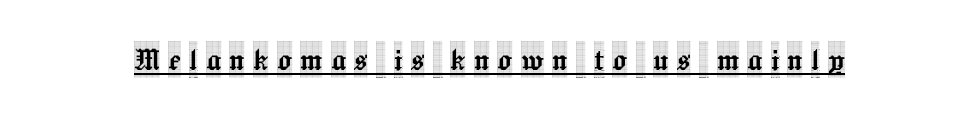
Q: Is the text italic (slanted)? A: No, it is upright.
Q: Is the typeface a serif or a sans-serif typeface? A: Serif.
Q: Is the text underlined? A: Yes.
Q: Is the spacing between letters normal or unusually wide? A: Unusually wide.
Q: Width (condensed, normal, or wide)? A: Condensed.
Q: x-height? A: Large.
Q: Monospaced? A: No.
